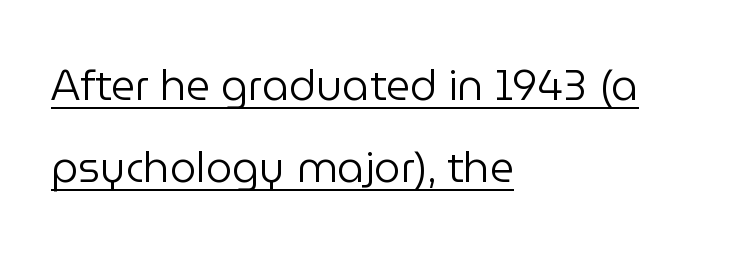
This sample uses an upright cut, with every glyph sitting square on the baseline. Regarding serifs, this sample does without them. Summary of vertical rhythm: relaxed, with wide interline spacing. Summary of weight: not heavy and not bold. Each letter keeps its own natural width here, so spacing adapts to shape. Each line starts at the same left margin while the right side varies.
